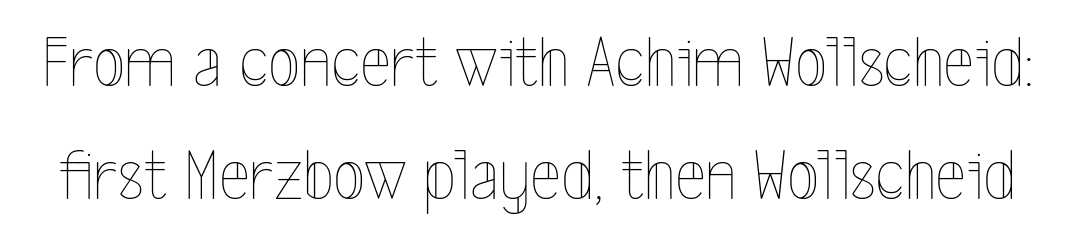
How would I describe the line gaps? Plain and ordinary. In terms of letterspacing, this is plain default setting. Do the characters align in a grid? No, the font is proportional. The lettering stays uniformly vertical, giving the passage a roman look.
